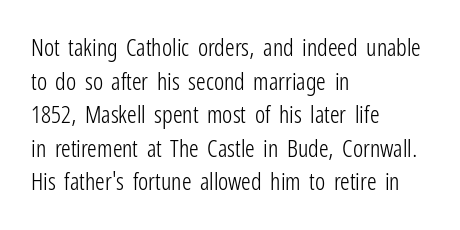
Does the copy run flush right? No — it runs flush left. Does extra space separate the letters? No, they use regular spacing. The letters look calm and open, with moderate or lighter stems. Beneath every word, the page is bare. Normally led — the rows are evenly, conventionally spaced.
